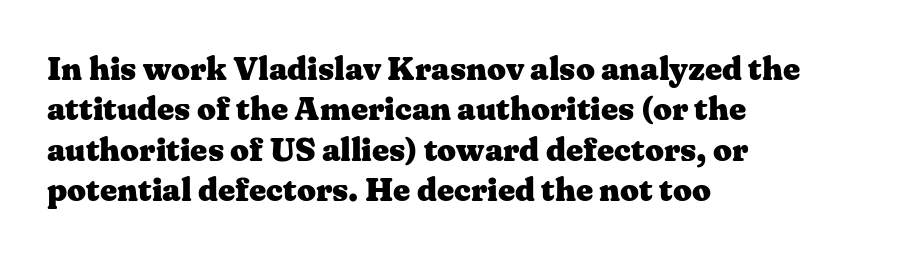
Q: Is the text bold? A: Yes.
Q: Is the text italic (slanted)? A: No, it is upright.
Q: Is the typeface a serif or a sans-serif typeface? A: Serif.
Q: Is the text underlined? A: No.
Q: How is the paragraph aligned? A: Left-aligned.
Q: Is the spacing between letters normal or unusually wide? A: Normal.
Q: Width (condensed, normal, or wide)? A: Wide.
Q: Stroke contrast? A: Medium.
Q: x-height? A: Medium.
Q: Monospaced? A: No.
